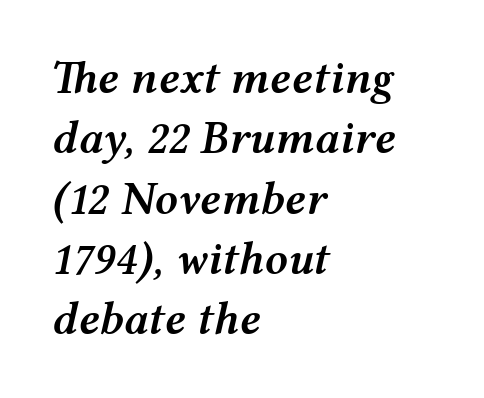
{"italic": "yes", "lean": "right", "slant_degrees": 12, "bold": "semi", "weight": "semibold", "width": "wide", "stroke_contrast": "medium", "x_height": "medium", "monospaced": "no", "underline": "no", "align": "left", "line_spacing": "normal", "line_spacing_ratio": 1.31, "letter_spacing": "normal", "letter_spacing_em": 0.0, "glyph_px": 46}
